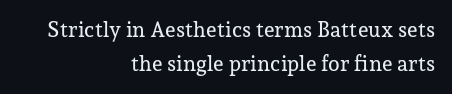
{"italic": "no", "underline": "no", "align": "right", "line_spacing": "normal", "line_spacing_ratio": 1.63, "letter_spacing": "normal", "letter_spacing_em": 0.0, "glyph_px": 21}
